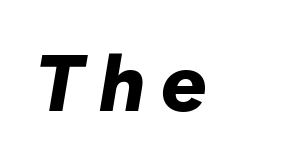
{"italic": "yes", "lean": "right", "slant_degrees": 10, "bold": "yes", "weight": "bold", "width": "normal", "stroke_contrast": "low", "x_height": "medium", "monospaced": "no", "underline": "no", "align": "left", "letter_spacing": "wide", "letter_spacing_em": 0.2, "glyph_px": 80}
